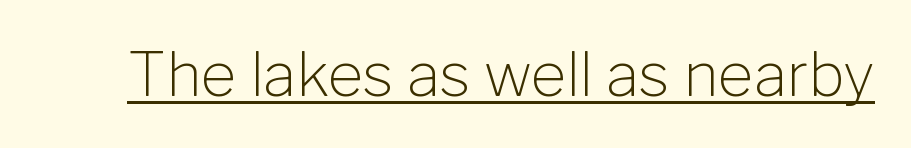
{"serif": "no", "italic": "no", "bold": "no", "weight": "light", "width": "normal", "stroke_contrast": "low", "x_height": "medium", "monospaced": "no", "underline": "yes", "letter_spacing": "normal", "letter_spacing_em": 0.0, "glyph_px": 61}
